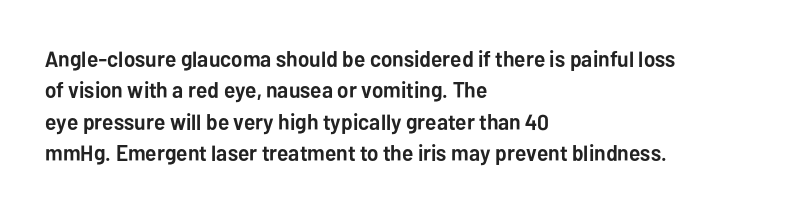
The vertical gap from one line to the next is medium. Bold? Absolutely — the strokes are thick and heavy. Plain, unruled lines of type. The ragged edge is on the right, which tells us the setting is flush left.
